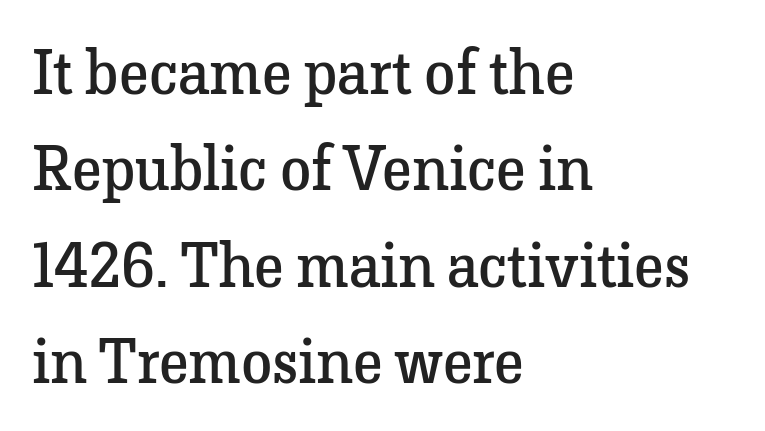
Note: serifs present on the glyphs. Characters remain perfectly vertical along every line. The compositor pushed each line to the left boundary. Notice how descenders clear the ascenders below comfortably — that's standard leading. Varying glyph widths throughout — classic text-font behaviour.
